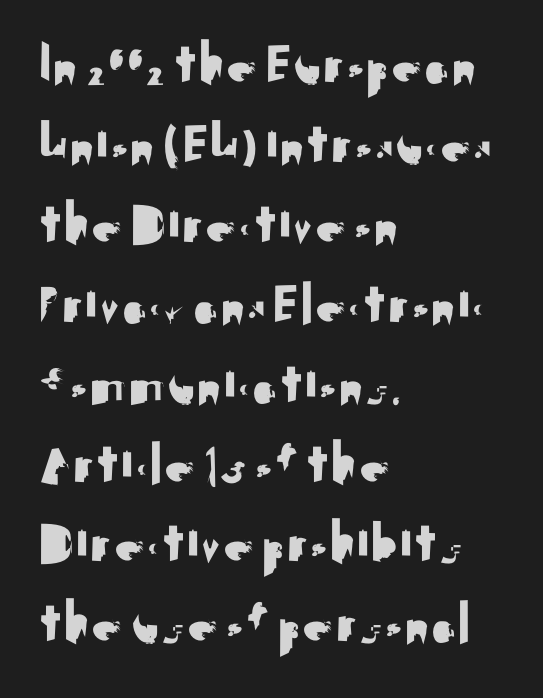
Q: Is the text italic (slanted)? A: No, it is upright.
Q: Is the typeface a serif or a sans-serif typeface? A: Sans-serif.
Q: Is the text underlined? A: No.
Q: How is the paragraph aligned? A: Left-aligned.
Q: Is the spacing between letters normal or unusually wide? A: Normal.
Q: Is the spacing between lines tight, normal or loose? A: Normal.
Q: Width (condensed, normal, or wide)? A: Normal.
Q: Stroke contrast? A: Medium.
Q: x-height? A: Small.
Q: Monospaced? A: No.
